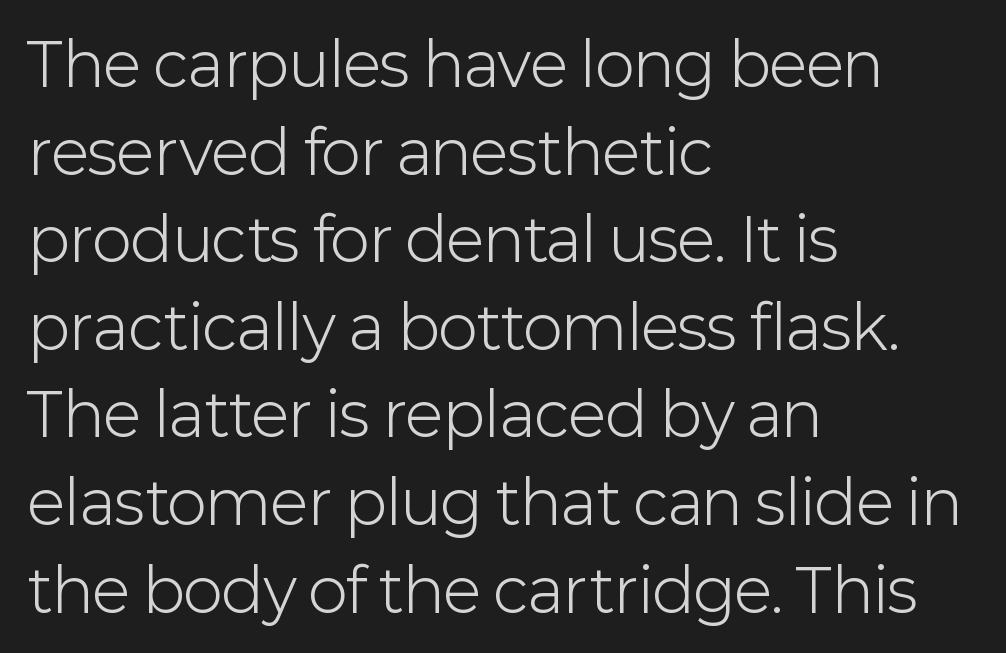
{"serif": "no", "italic": "no", "bold": "no", "weight": "light", "width": "normal", "stroke_contrast": "low", "x_height": "medium", "monospaced": "no", "underline": "no", "align": "left", "line_spacing": "normal", "line_spacing_ratio": 1.46, "letter_spacing": "normal", "letter_spacing_em": 0.0, "glyph_px": 60}
